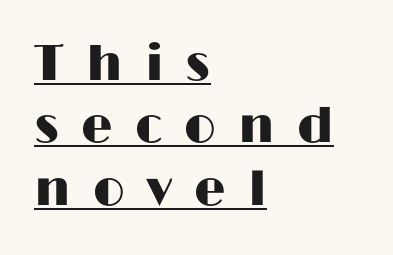
The image shows 50 px wide sans-serif type, upright; set left-aligned, normal line spacing (1.25x), unusually wide letter spacing (+0.44 em), underlined; high stroke contrast and a medium x-height.
